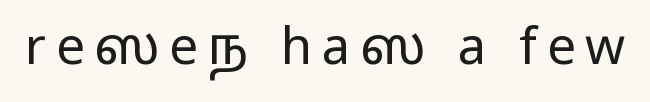
Unlike a traditional serif, this face leaves its strokes unadorned. The letters advance in unequal steps, a hallmark of proportional type. Plain, unruled lines of type. Notice how the stems are strictly vertical — no italics here.
